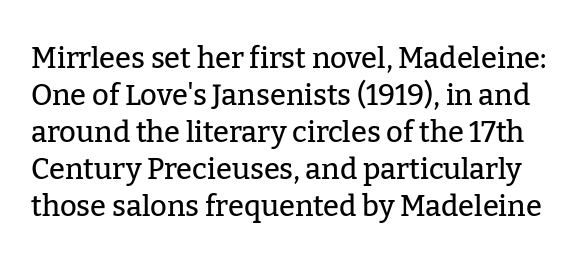
{"serif": "yes", "italic": "no", "width": "normal", "stroke_contrast": "low", "x_height": "medium", "monospaced": "no", "underline": "no", "line_spacing": "normal", "line_spacing_ratio": 1.28, "letter_spacing": "normal", "letter_spacing_em": 0.0, "glyph_px": 29}
